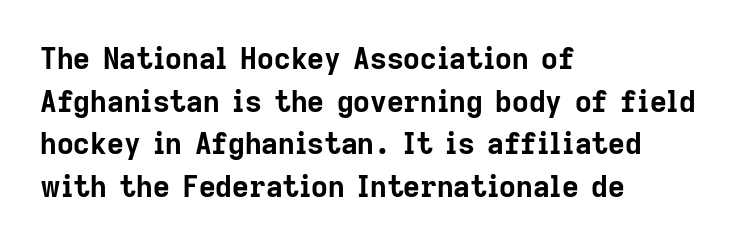
Q: Is the text bold? A: Yes.
Q: Is the text italic (slanted)? A: No, it is upright.
Q: Is the typeface a serif or a sans-serif typeface? A: Sans-serif.
Q: Is the text underlined? A: No.
Q: How is the paragraph aligned? A: Left-aligned.
Q: Is the spacing between letters normal or unusually wide? A: Normal.
Q: Is the spacing between lines tight, normal or loose? A: Normal.
Q: Width (condensed, normal, or wide)? A: Normal.
Q: Stroke contrast? A: Low.
Q: x-height? A: Medium.
Q: Monospaced? A: No.
